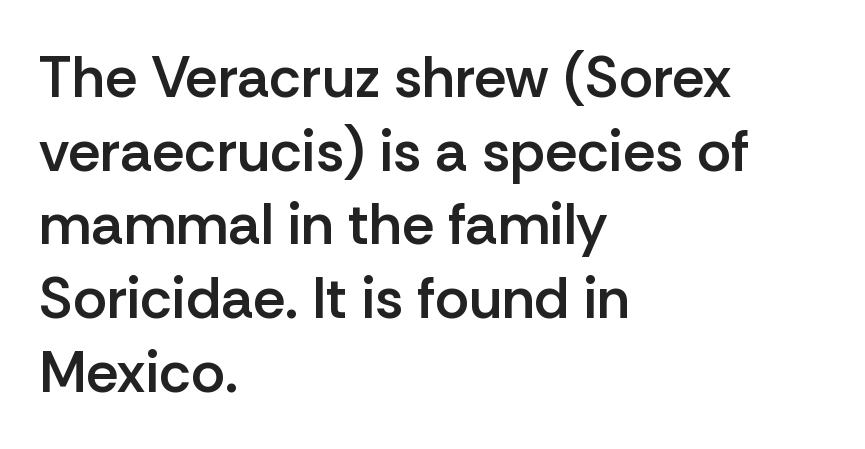
{"serif": "no", "italic": "no", "bold": "semi", "weight": "semibold", "width": "normal", "stroke_contrast": "low", "x_height": "medium", "monospaced": "no", "underline": "no", "align": "left", "line_spacing": "normal", "line_spacing_ratio": 1.27, "letter_spacing": "normal", "letter_spacing_em": 0.0, "glyph_px": 58}
